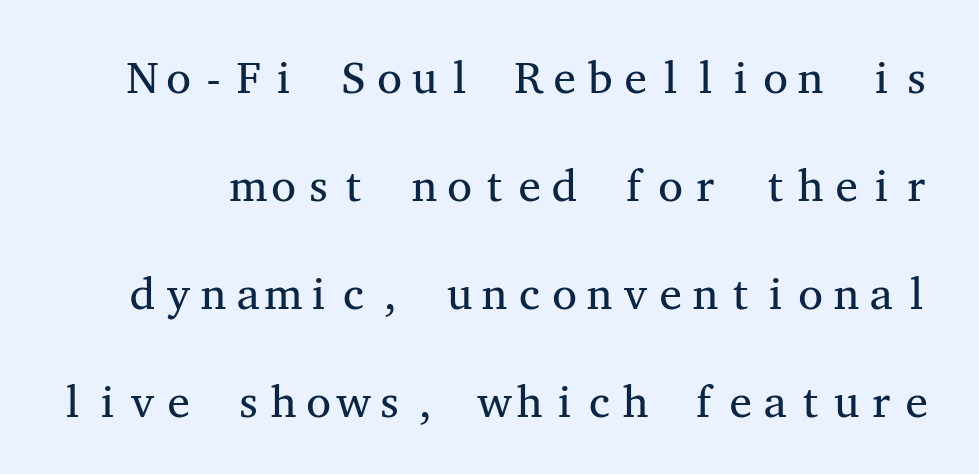
Q: Is the text bold? A: No.
Q: Is the text italic (slanted)? A: No, it is upright.
Q: Is the typeface a serif or a sans-serif typeface? A: Serif.
Q: Is the text underlined? A: No.
Q: Is the spacing between letters normal or unusually wide? A: Normal.
Q: Is the spacing between lines tight, normal or loose? A: Loose.
Q: Width (condensed, normal, or wide)? A: Wide.
Q: Stroke contrast? A: Medium.
Q: x-height? A: Medium.
Q: Monospaced? A: Yes.
